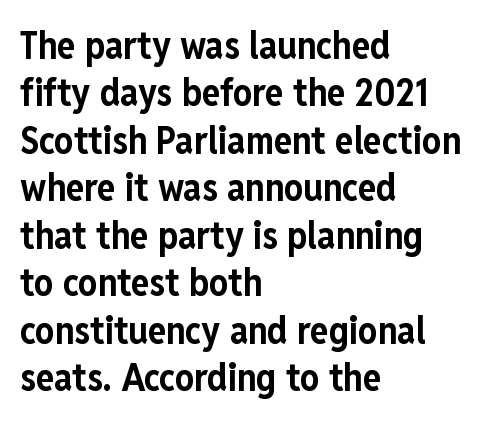
{"serif": "no", "italic": "no", "bold": "yes", "weight": "bold", "width": "condensed", "stroke_contrast": "low", "x_height": "medium", "monospaced": "no", "underline": "no", "align": "left", "line_spacing": "normal", "line_spacing_ratio": 1.25, "letter_spacing": "normal", "letter_spacing_em": 0.0, "glyph_px": 38}
